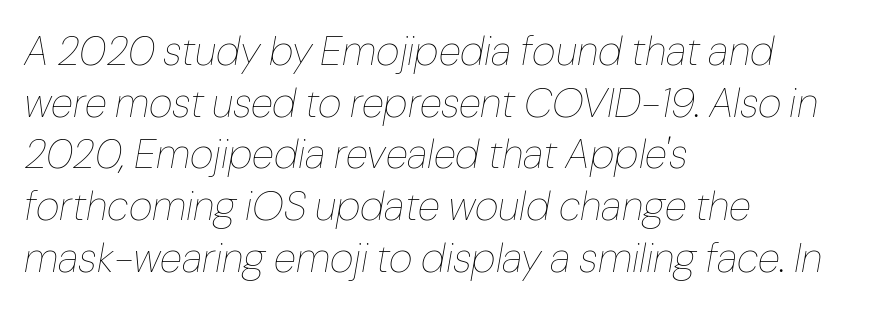
Q: Is the text bold? A: No.
Q: Is the text italic (slanted)? A: Yes, it leans right by about 10 degrees.
Q: Is the text underlined? A: No.
Q: How is the paragraph aligned? A: Left-aligned.
Q: Is the spacing between letters normal or unusually wide? A: Normal.
Q: Is the spacing between lines tight, normal or loose? A: Normal.
Q: Width (condensed, normal, or wide)? A: Normal.
Q: Stroke contrast? A: Low.
Q: x-height? A: Medium.
Q: Monospaced? A: No.
